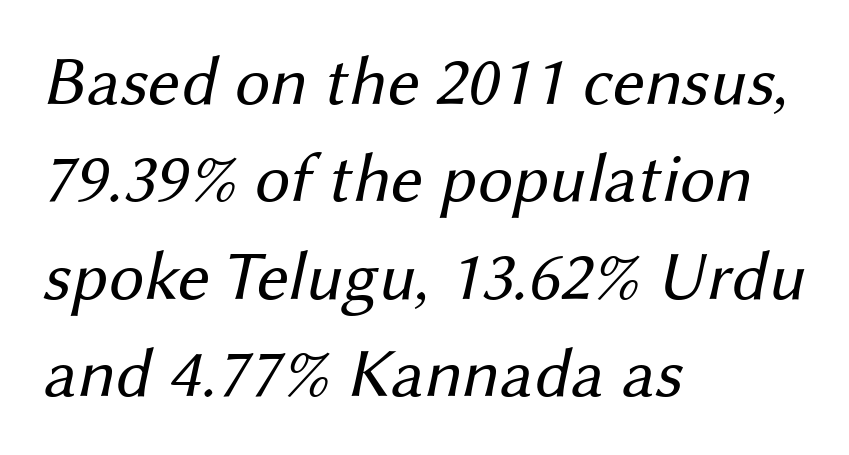
{"serif": "no", "bold": "no", "weight": "regular", "width": "normal", "stroke_contrast": "medium", "x_height": "medium", "monospaced": "no", "underline": "no", "align": "left", "line_spacing": "normal", "line_spacing_ratio": 1.39, "letter_spacing": "normal", "letter_spacing_em": 0.0, "glyph_px": 70}
